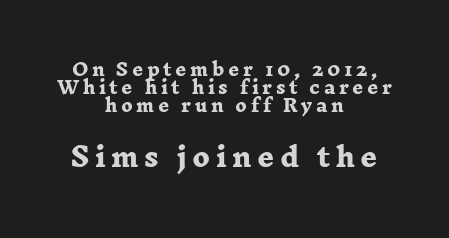
The block sitting lower on the canvas is the one with enlarged characters. The letterforms stand isolated, each surrounded by extra space. If you measured baseline to baseline, you'd find a short distance. Bold? Absolutely — the strokes are thick and heavy. Beneath every word, the page is bare. The rendering positions every line midway between the sides.
